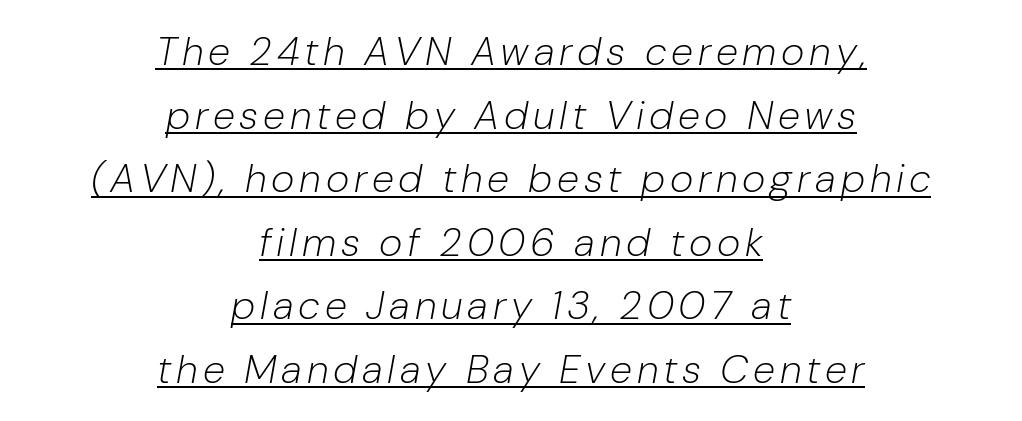
Q: Is the text bold? A: No.
Q: Is the text italic (slanted)? A: Yes, it leans right by about 10 degrees.
Q: Is the text underlined? A: Yes.
Q: How is the paragraph aligned? A: Centered.
Q: Is the spacing between lines tight, normal or loose? A: Normal.
Q: Width (condensed, normal, or wide)? A: Normal.
Q: Stroke contrast? A: Low.
Q: x-height? A: Medium.
Q: Monospaced? A: No.
